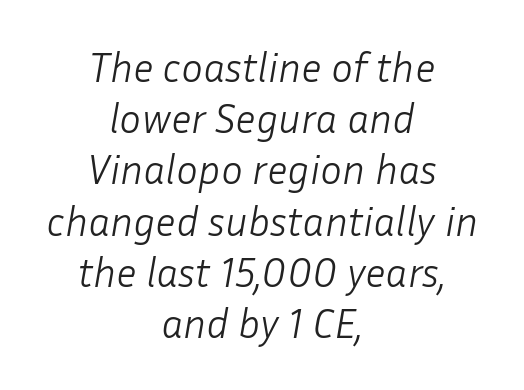
Q: Is the text bold? A: No.
Q: Is the text italic (slanted)? A: Yes, it leans right by about 10 degrees.
Q: Is the text underlined? A: No.
Q: How is the paragraph aligned? A: Centered.
Q: Is the spacing between letters normal or unusually wide? A: Normal.
Q: Is the spacing between lines tight, normal or loose? A: Normal.
Q: Width (condensed, normal, or wide)? A: Normal.
Q: Stroke contrast? A: Low.
Q: x-height? A: Medium.
Q: Monospaced? A: No.
